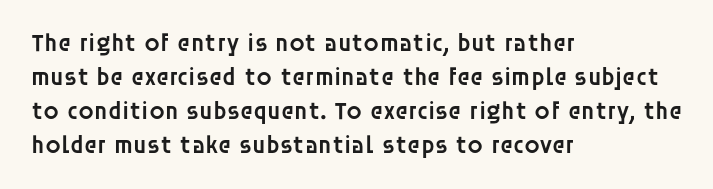
The image shows 25 px text type, upright; set left-aligned, normal line spacing (1.36x), normal letter spacing, not underlined.
